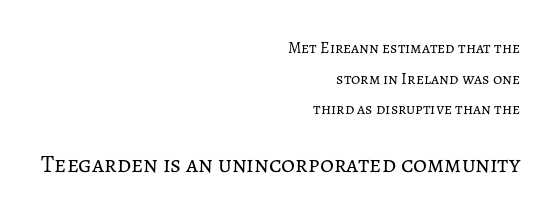
{"italic": "no", "bold": "no", "underline": "no", "align": "right", "line_spacing": "loose", "line_spacing_ratio": 1.92, "letter_spacing": "normal", "letter_spacing_em": 0.0, "larger_block": "second", "size_ratio": 1.5, "glyph_px": 24}
